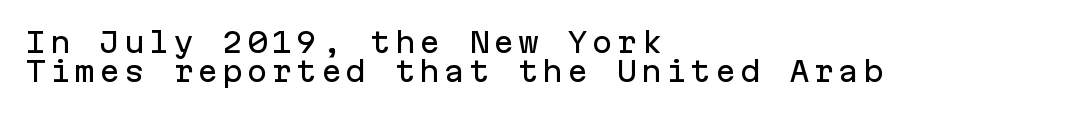
The image shows 28 px sans-serif type, upright, monospaced; set left-aligned, tight line spacing (1.02x), not underlined; low stroke contrast and a medium x-height.
